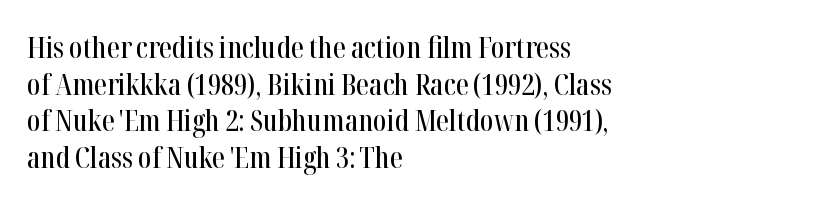
Q: Is the text italic (slanted)? A: No, it is upright.
Q: Is the typeface a serif or a sans-serif typeface? A: Serif.
Q: Is the text underlined? A: No.
Q: How is the paragraph aligned? A: Left-aligned.
Q: Is the spacing between letters normal or unusually wide? A: Normal.
Q: Is the spacing between lines tight, normal or loose? A: Normal.
Q: Width (condensed, normal, or wide)? A: Condensed.
Q: Stroke contrast? A: High.
Q: x-height? A: Medium.
Q: Monospaced? A: No.
